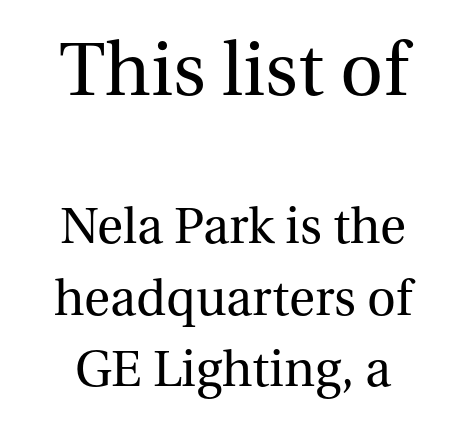
Q: Is the text bold? A: No.
Q: Is the text italic (slanted)? A: No, it is upright.
Q: Is the typeface a serif or a sans-serif typeface? A: Serif.
Q: Is the text underlined? A: No.
Q: Is the spacing between letters normal or unusually wide? A: Normal.
Q: Is the spacing between lines tight, normal or loose? A: Normal.
Q: Which block of text is set in a larger size, the first (top) or the second (bottom)? A: The first (top) one.
Q: Width (condensed, normal, or wide)? A: Normal.
Q: Stroke contrast? A: Medium.
Q: x-height? A: Medium.
Q: Monospaced? A: No.
